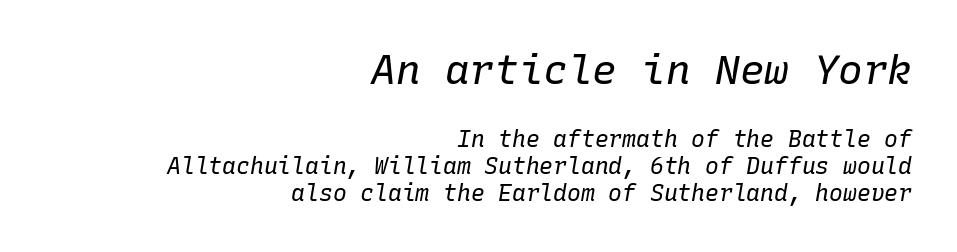
Q: Is the text bold? A: No.
Q: Is the text italic (slanted)? A: Yes, it leans right by about 10 degrees.
Q: Is the text underlined? A: No.
Q: How is the paragraph aligned? A: Right-aligned.
Q: Is the spacing between letters normal or unusually wide? A: Normal.
Q: Which block of text is set in a larger size, the first (top) or the second (bottom)? A: The first (top) one.
Q: Width (condensed, normal, or wide)? A: Normal.
Q: Stroke contrast? A: Low.
Q: x-height? A: Medium.
Q: Monospaced? A: Yes.
